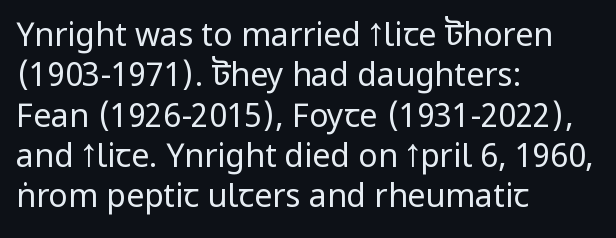
{"serif": "no", "italic": "no", "bold": "no", "weight": "regular", "width": "condensed", "stroke_contrast": "low", "x_height": "large", "monospaced": "no", "underline": "no", "align": "left", "line_spacing": "normal", "line_spacing_ratio": 1.26, "letter_spacing": "normal", "letter_spacing_em": 0.0, "glyph_px": 32}
